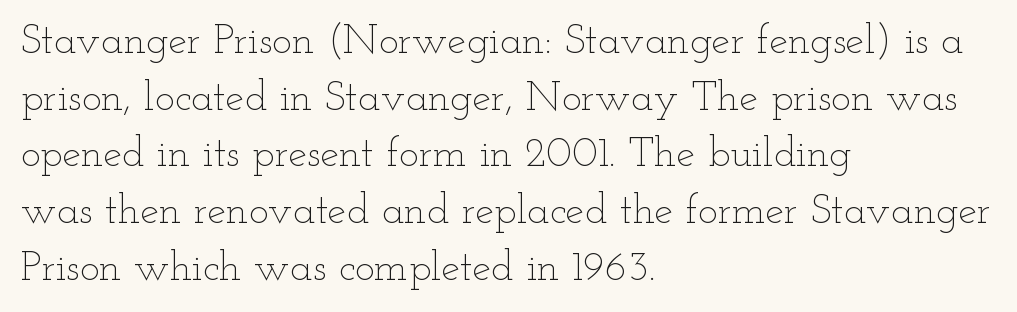
Q: Is the text bold? A: No.
Q: Is the text italic (slanted)? A: No, it is upright.
Q: Is the text underlined? A: No.
Q: How is the paragraph aligned? A: Left-aligned.
Q: Is the spacing between letters normal or unusually wide? A: Normal.
Q: Is the spacing between lines tight, normal or loose? A: Normal.
Q: Width (condensed, normal, or wide)? A: Wide.
Q: Stroke contrast? A: Low.
Q: x-height? A: Small.
Q: Monospaced? A: No.
